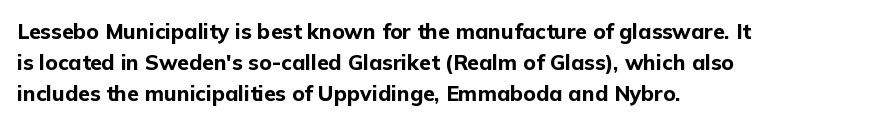
Q: Is the text bold? A: Yes.
Q: Is the text italic (slanted)? A: No, it is upright.
Q: Is the text underlined? A: No.
Q: How is the paragraph aligned? A: Left-aligned.
Q: Is the spacing between letters normal or unusually wide? A: Normal.
Q: Is the spacing between lines tight, normal or loose? A: Normal.
